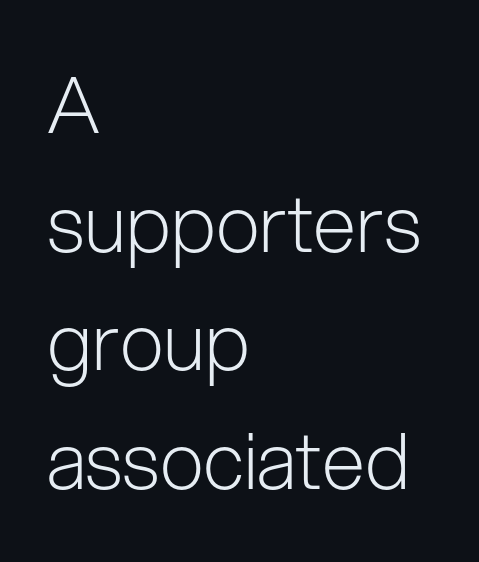
{"serif": "no", "italic": "no", "bold": "no", "weight": "light", "width": "normal", "stroke_contrast": "low", "x_height": "medium", "monospaced": "no", "underline": "no", "align": "left", "line_spacing": "normal", "line_spacing_ratio": 1.52, "letter_spacing": "normal", "letter_spacing_em": 0.0, "glyph_px": 78}
